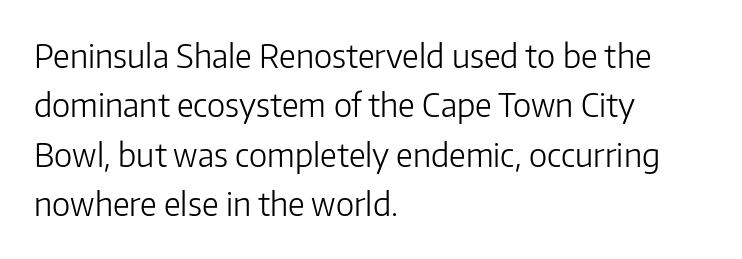
The image shows 33 px light sans-serif type, upright; set left-aligned, normal line spacing (1.5x), normal letter spacing, not underlined; low stroke contrast and a medium x-height.
